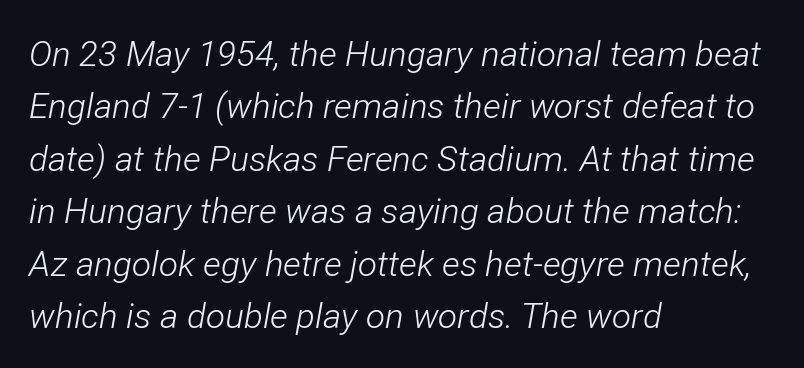
The image shows 35 px light, condensed type, italic (leaning right); set left-aligned, normal line spacing (1.5x), normal letter spacing, not underlined; low stroke contrast and a medium x-height.
